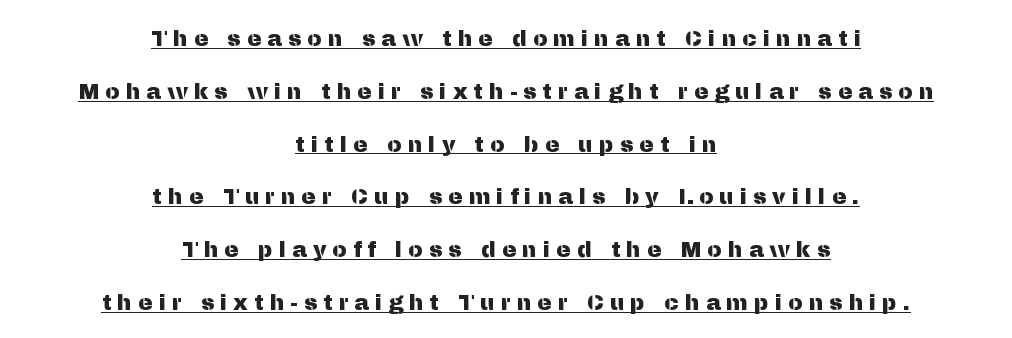
The rendering positions every line midway between the sides. Reading down the column, the eye jumps a long way to each next line. Observe the wide spacing: letters keep a clear distance from each other. Ascenders rise straight up at ninety degrees. A typographer would call this underscored text.
